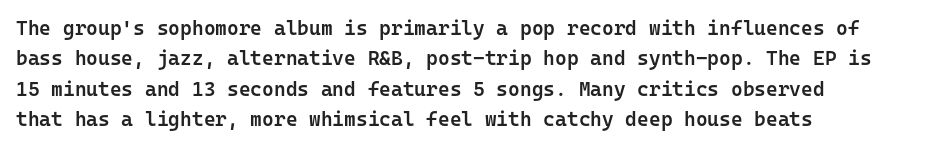
{"italic": "no", "bold": "semi", "underline": "no", "align": "left", "line_spacing": "normal", "line_spacing_ratio": 1.52, "letter_spacing": "normal", "letter_spacing_em": 0.0, "glyph_px": 20}
